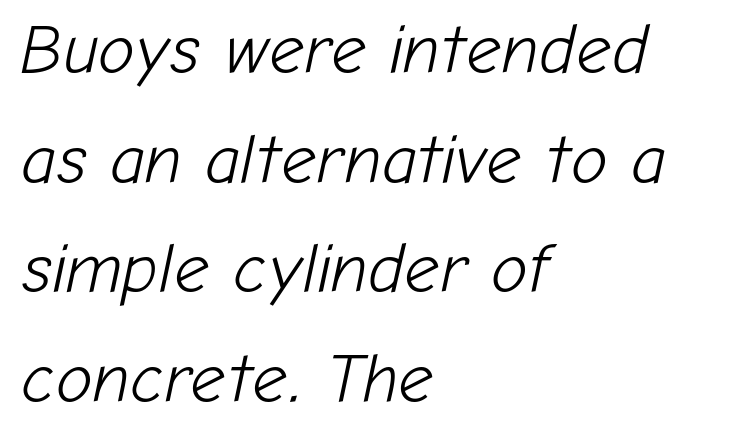
Line starts are locked; line ends wander. Note the varied advance widths — an 'i' is clearly narrower than an 'm'. Designer's note — italics engaged. Horizontal bands of white between lines are of average thickness.
